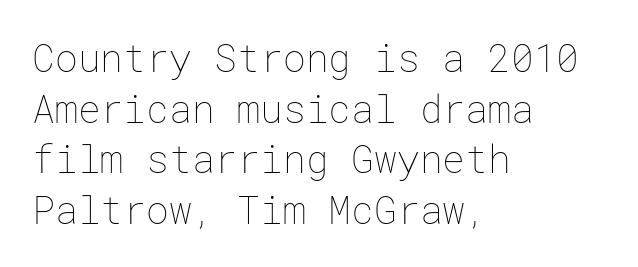
The image shows 38 px thin type, upright; set left-aligned, normal line spacing (1.33x), normal letter spacing, not underlined; low stroke contrast and a medium x-height.
